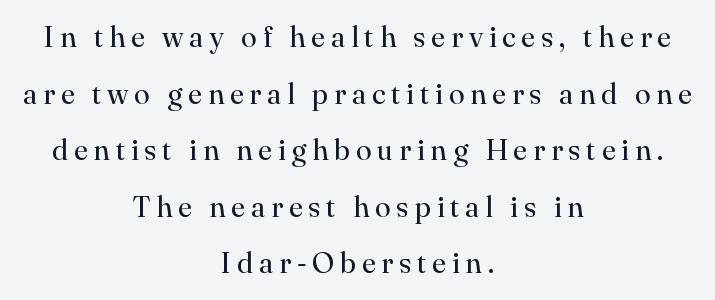
Q: Is the text bold? A: No.
Q: Is the text italic (slanted)? A: No, it is upright.
Q: Is the typeface a serif or a sans-serif typeface? A: Serif.
Q: Is the text underlined? A: No.
Q: How is the paragraph aligned? A: Centered.
Q: Is the spacing between letters normal or unusually wide? A: Unusually wide.
Q: Is the spacing between lines tight, normal or loose? A: Loose.
Q: Width (condensed, normal, or wide)? A: Normal.
Q: Stroke contrast? A: High.
Q: x-height? A: Small.
Q: Monospaced? A: No.
